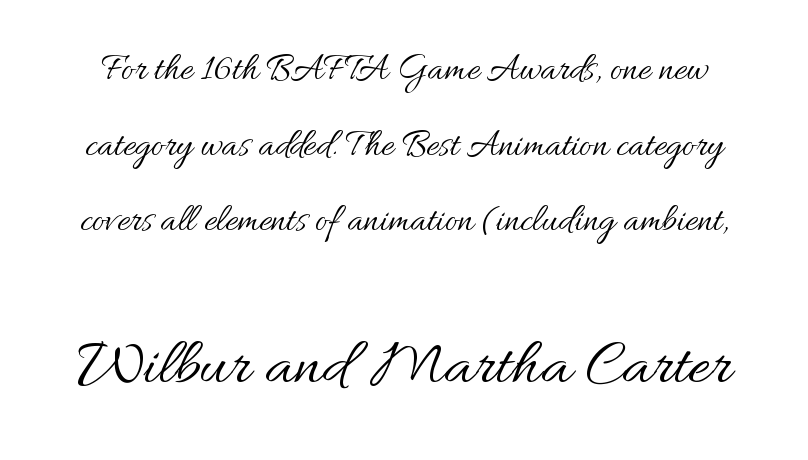
Q: Is the text bold? A: No.
Q: Is the text italic (slanted)? A: Yes.
Q: Is the text underlined? A: No.
Q: Is the spacing between letters normal or unusually wide? A: Normal.
Q: Is the spacing between lines tight, normal or loose? A: Loose.
Q: Which block of text is set in a larger size, the first (top) or the second (bottom)? A: The second (bottom) one.
Q: Width (condensed, normal, or wide)? A: Normal.
Q: Stroke contrast? A: Medium.
Q: x-height? A: Small.
Q: Monospaced? A: No.
